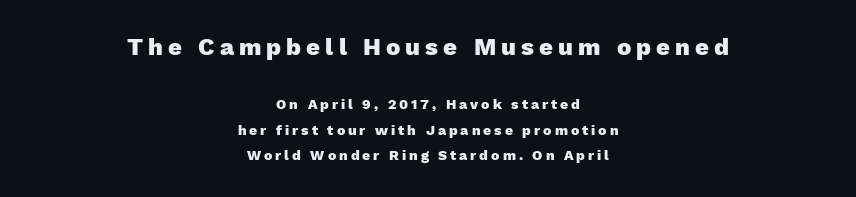
{"italic": "no", "bold": "yes", "underline": "no", "align": "center", "line_spacing_ratio": 1.83, "letter_spacing": "wide", "letter_spacing_em": 0.21, "larger_block": "first", "size_ratio": 1.71, "glyph_px": 24}
